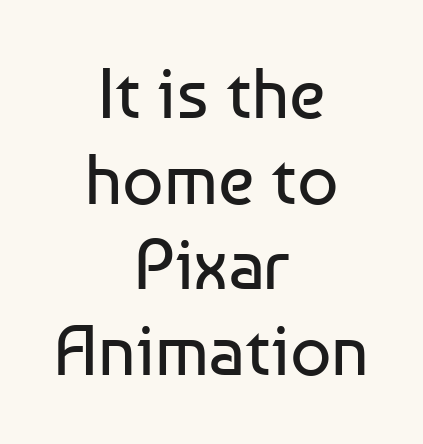
Q: Is the text bold? A: No.
Q: Is the text italic (slanted)? A: No, it is upright.
Q: Is the typeface a serif or a sans-serif typeface? A: Sans-serif.
Q: Is the text underlined? A: No.
Q: How is the paragraph aligned? A: Centered.
Q: Is the spacing between letters normal or unusually wide? A: Normal.
Q: Width (condensed, normal, or wide)? A: Normal.
Q: Stroke contrast? A: Low.
Q: x-height? A: Medium.
Q: Monospaced? A: No.
